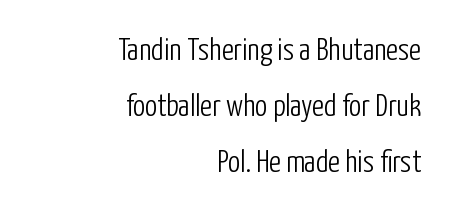
The image shows 31 px light, condensed sans-serif type, upright; set right-aligned, line spacing 1.8x, normal letter spacing, not underlined; low stroke contrast and a medium x-height.
